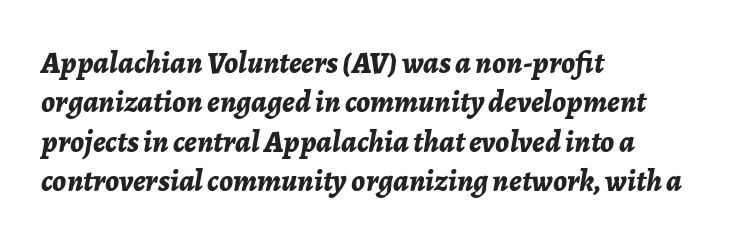
Q: Is the text bold? A: Yes.
Q: Is the text italic (slanted)? A: Yes, it leans right by about 7 degrees.
Q: Is the text underlined? A: No.
Q: How is the paragraph aligned? A: Left-aligned.
Q: Is the spacing between letters normal or unusually wide? A: Normal.
Q: Is the spacing between lines tight, normal or loose? A: Normal.
Q: Width (condensed, normal, or wide)? A: Normal.
Q: Stroke contrast? A: Low.
Q: x-height? A: Medium.
Q: Monospaced? A: No.
